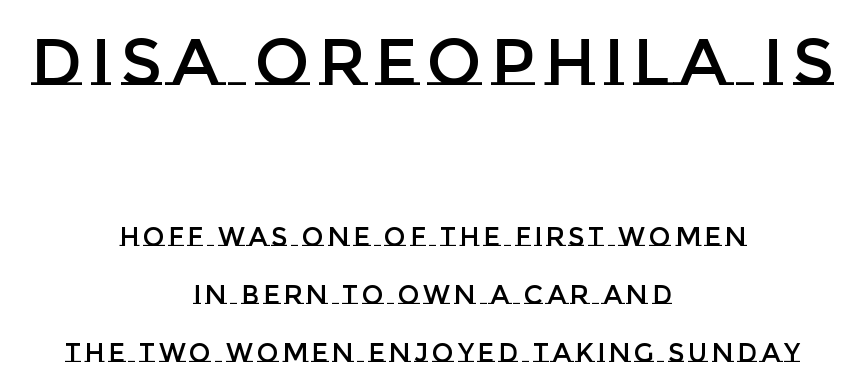
Words float on clear page, feet unadorned. Leading is clearly above the norm, producing a sparse column. Characters remain perfectly vertical along every line. Compare the two chunks: the upper has the greater cap height. These lines are rendered in a variable-pitch font. Teacher's note: observe the equal gaps on both sides — that is centered alignment.
